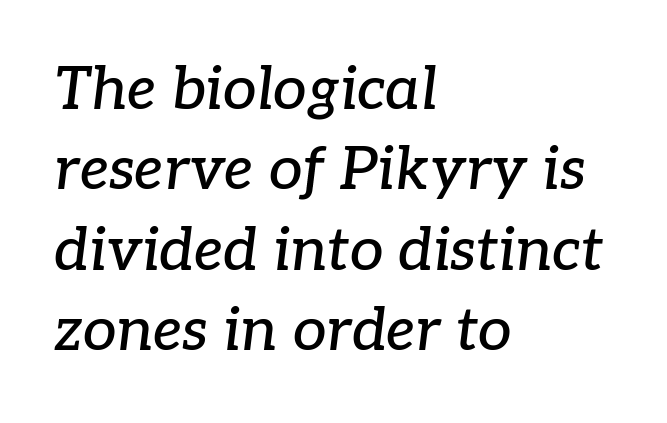
{"serif": "yes", "italic": "yes", "lean": "right", "slant_degrees": 7, "width": "normal", "stroke_contrast": "low", "x_height": "medium", "monospaced": "no", "underline": "no", "align": "left", "line_spacing": "normal", "line_spacing_ratio": 1.34, "letter_spacing": "normal", "letter_spacing_em": 0.0, "glyph_px": 60}
